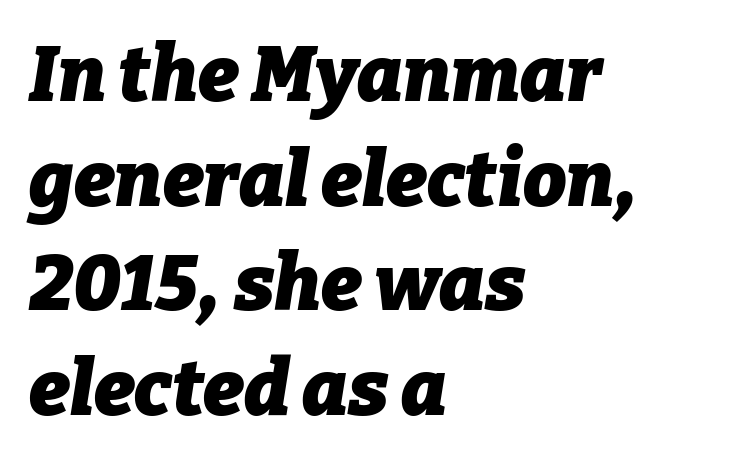
This is heavy type, rendered in bold. Words appear dense and cohesive because spacing is normal. A typesetter would call this proportional, since set widths differ per character. Characters are canted at an angle relative to the baseline's perpendicular.
